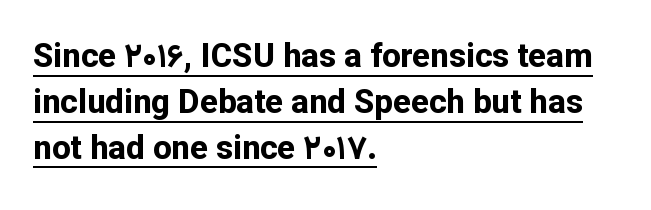
{"serif": "no", "italic": "no", "bold": "yes", "weight": "bold", "width": "normal", "stroke_contrast": "low", "x_height": "medium", "monospaced": "no", "underline": "yes", "align": "left", "line_spacing": "normal", "line_spacing_ratio": 1.39, "letter_spacing": "normal", "letter_spacing_em": 0.0, "glyph_px": 33}
